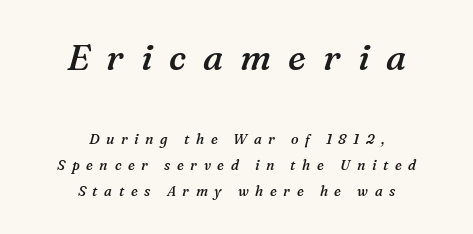
{"serif": "yes", "italic": "yes", "lean": "right", "slant_degrees": 16, "bold": "semi", "weight": "semibold", "width": "normal", "stroke_contrast": "medium", "x_height": "medium", "monospaced": "no", "underline": "no", "align": "center", "line_spacing_ratio": 1.86, "letter_spacing": "wide", "letter_spacing_em": 0.47, "larger_block": "first", "size_ratio": 2.57, "glyph_px": 36}
